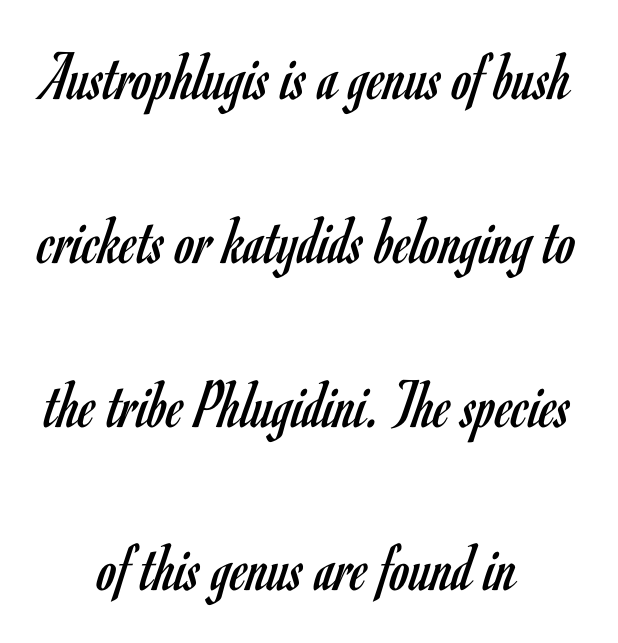
Q: Is the text bold? A: No.
Q: Is the text italic (slanted)? A: Yes.
Q: Is the typeface a serif or a sans-serif typeface? A: Sans-serif.
Q: Is the text underlined? A: No.
Q: How is the paragraph aligned? A: Centered.
Q: Is the spacing between letters normal or unusually wide? A: Normal.
Q: Is the spacing between lines tight, normal or loose? A: Loose.
Q: Width (condensed, normal, or wide)? A: Condensed.
Q: Stroke contrast? A: Low.
Q: x-height? A: Small.
Q: Monospaced? A: No.
